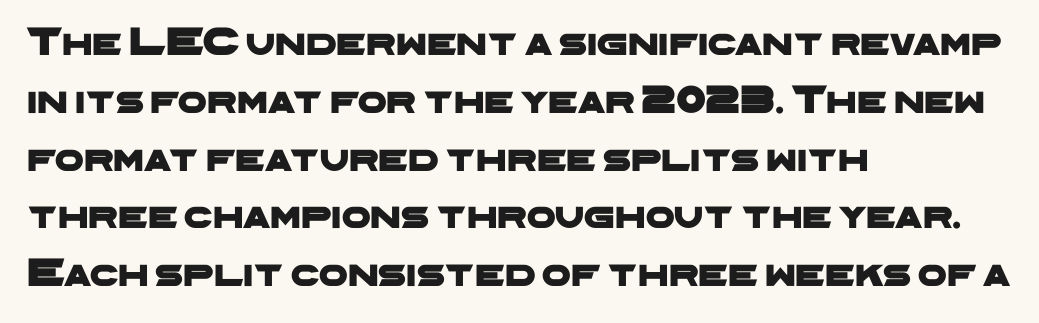
{"serif": "no", "width": "wide", "stroke_contrast": "low", "x_height": "medium", "monospaced": "no", "underline": "no", "align": "left", "line_spacing": "normal", "line_spacing_ratio": 1.41, "letter_spacing": "normal", "letter_spacing_em": 0.0, "glyph_px": 41}
